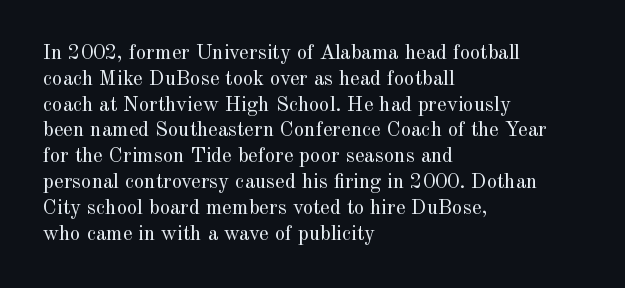
Q: Is the text bold? A: No.
Q: Is the text italic (slanted)? A: No, it is upright.
Q: Is the text underlined? A: No.
Q: How is the paragraph aligned? A: Left-aligned.
Q: Is the spacing between letters normal or unusually wide? A: Normal.
